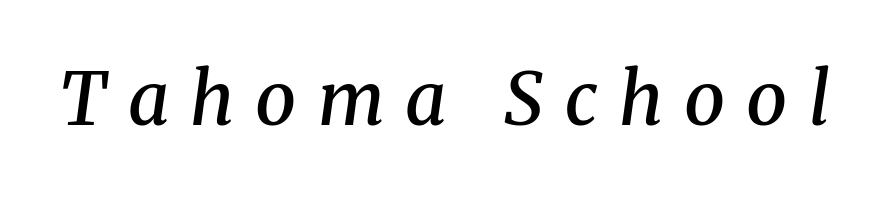
{"serif": "yes", "italic": "yes", "lean": "right", "slant_degrees": 8, "bold": "semi", "weight": "semibold", "width": "normal", "stroke_contrast": "medium", "x_height": "medium", "monospaced": "no", "underline": "no", "letter_spacing": "wide", "letter_spacing_em": 0.29, "glyph_px": 73}
